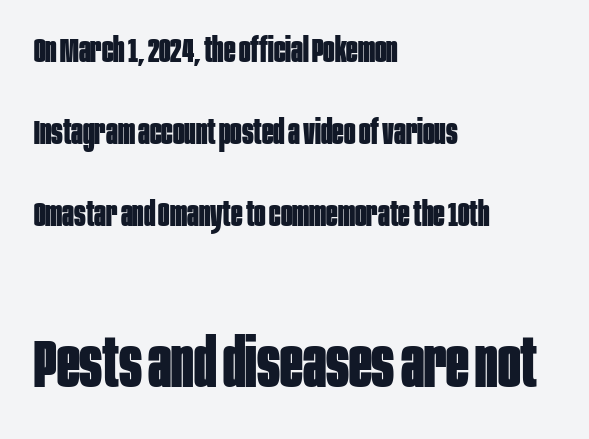
The image shows 67 px bold, condensed sans-serif type, upright; set left-aligned, loose line spacing (2.41x), normal letter spacing, not underlined; the second (bottom) block is 1.97x larger; low stroke contrast and a large x-height.
